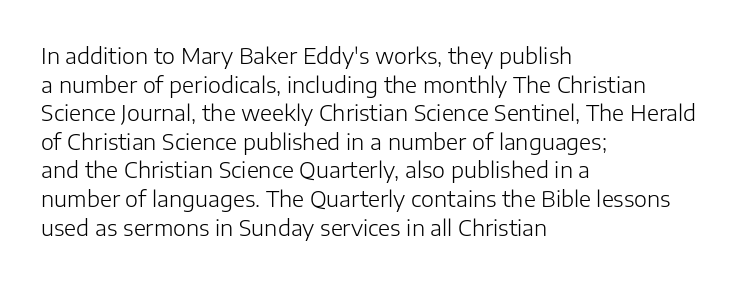
{"italic": "no", "bold": "no", "underline": "no", "align": "left", "line_spacing": "normal", "line_spacing_ratio": 1.3, "letter_spacing": "normal", "letter_spacing_em": 0.0, "glyph_px": 22}
